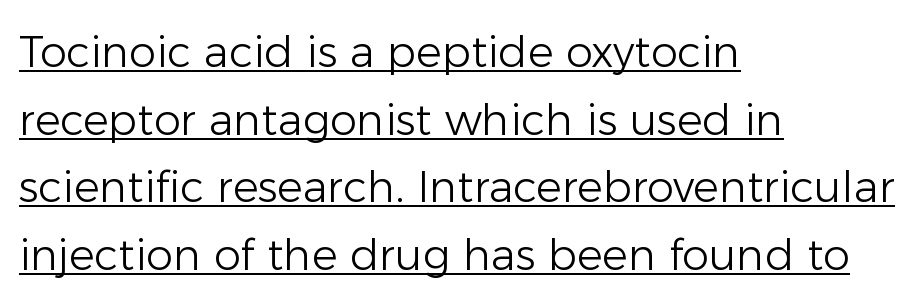
The image shows 43 px light sans-serif type, upright; set left-aligned, normal line spacing (1.57x), normal letter spacing, underlined; low stroke contrast and a medium x-height.
